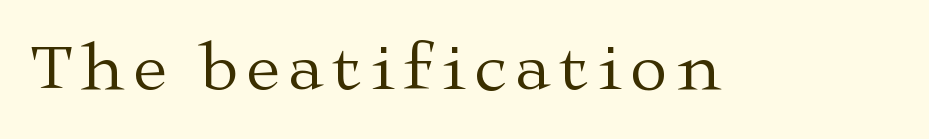
{"serif": "yes", "italic": "no", "bold": "no", "weight": "regular", "width": "wide", "stroke_contrast": "medium", "x_height": "medium", "monospaced": "no", "underline": "no", "glyph_px": 67}
